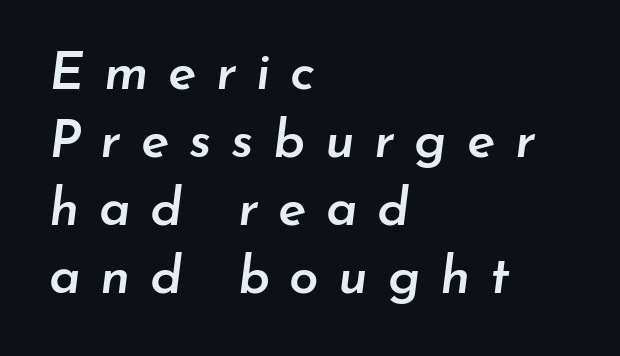
The rendering anchors every line to the left-hand side. Glyph-to-glyph distance is far greater than everyday printed text. Stems and bowls a touch heavier than normal — semibold. These lines sit exactly where default settings would place them. The foot of each line stays bare and open. Think of a printed novel: that variable character pitch is what you see here.
